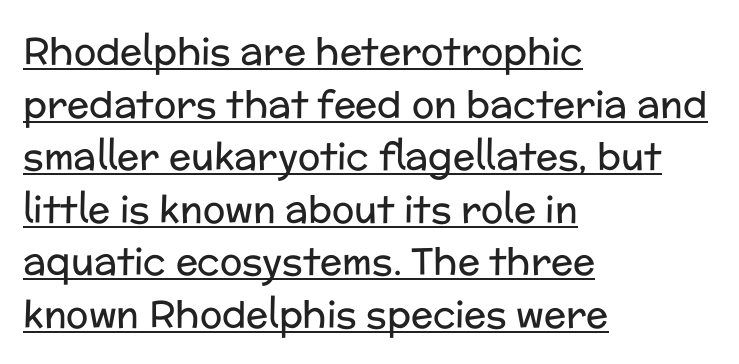
Q: Is the text bold? A: No.
Q: Is the text italic (slanted)? A: No, it is upright.
Q: Is the typeface a serif or a sans-serif typeface? A: Sans-serif.
Q: Is the text underlined? A: Yes.
Q: How is the paragraph aligned? A: Left-aligned.
Q: Is the spacing between letters normal or unusually wide? A: Normal.
Q: Is the spacing between lines tight, normal or loose? A: Normal.
Q: Width (condensed, normal, or wide)? A: Normal.
Q: Stroke contrast? A: Low.
Q: x-height? A: Medium.
Q: Monospaced? A: No.
